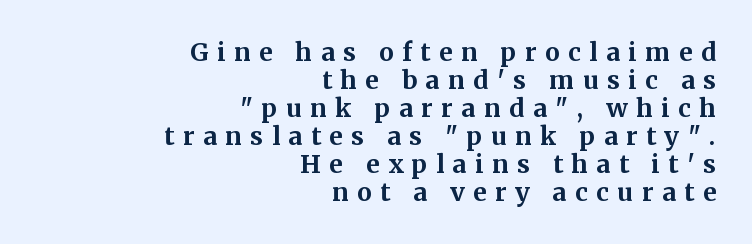
Bold? Absolutely — the strokes are thick and heavy. This is the regular roman posture of the typeface. Notice how the passage keeps a crisp vertical edge on the right only. No word sits above an underline. How are the letters spaced? Widely, with obvious added tracking.
